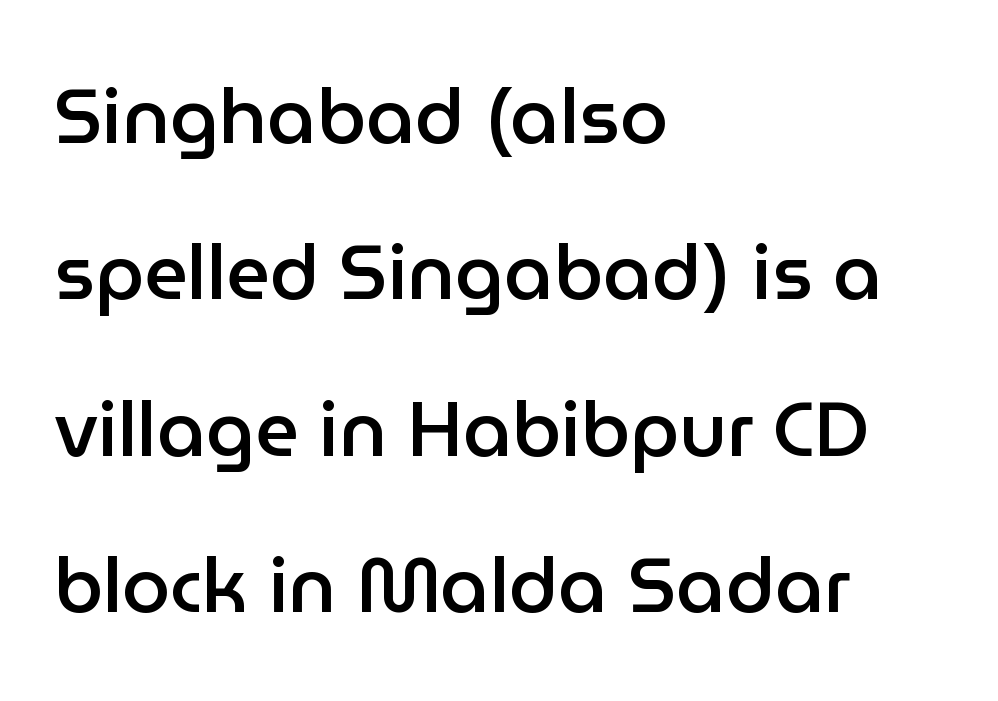
A sans-serif font was chosen for this passage. Rule under the text: the space is simply empty. Glyph-to-glyph distance matches everyday printed text. Designer's note — italics off, roman on. The letters advance in unequal steps, a hallmark of proportional type.
